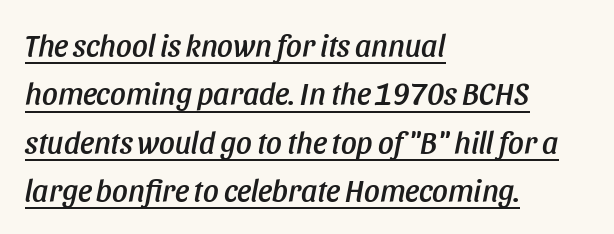
{"italic": "yes", "lean": "right", "slant_degrees": 11, "width": "condensed", "stroke_contrast": "low", "x_height": "large", "monospaced": "no", "underline": "yes", "align": "left", "line_spacing": "normal", "line_spacing_ratio": 1.56, "letter_spacing": "normal", "letter_spacing_em": 0.0, "glyph_px": 31}
